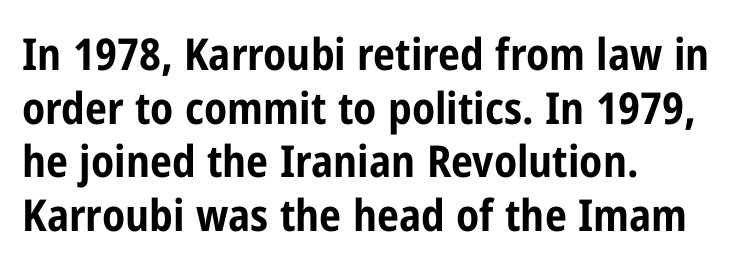
Typeset ragged right — the left edge is the straight one. A full-strength bold gives these letters their thick strokes. A typesetter would label this face a sans. Nope, not italic — everything's standing straight. Spacing between characters is what you'd get straight out of the box. The string is rendered with underlining switched off.
